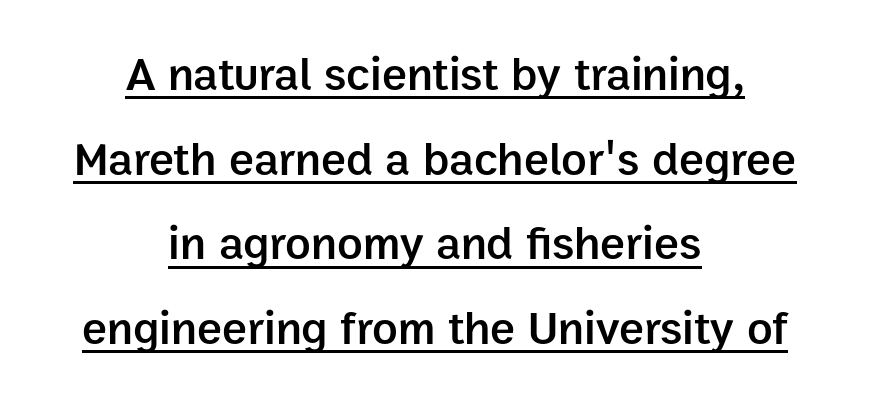
The image shows 47 px semibold sans-serif type, upright; set centered, line spacing 1.8x, normal letter spacing, underlined; low stroke contrast and a medium x-height.
